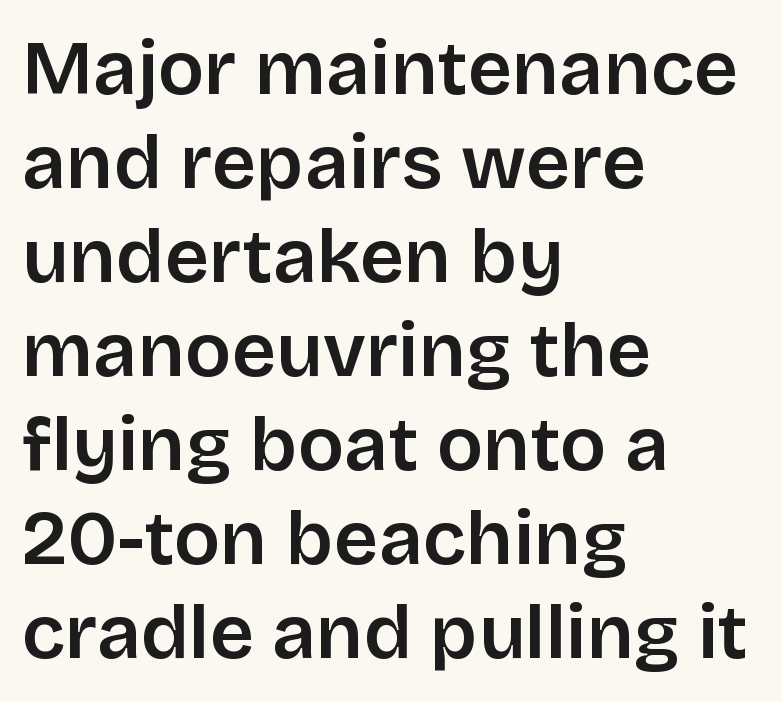
{"serif": "no", "italic": "no", "bold": "semi", "weight": "semibold", "width": "normal", "stroke_contrast": "low", "x_height": "large", "monospaced": "no", "underline": "no", "align": "left", "line_spacing_ratio": 1.22, "letter_spacing": "normal", "letter_spacing_em": 0.0, "glyph_px": 77}
